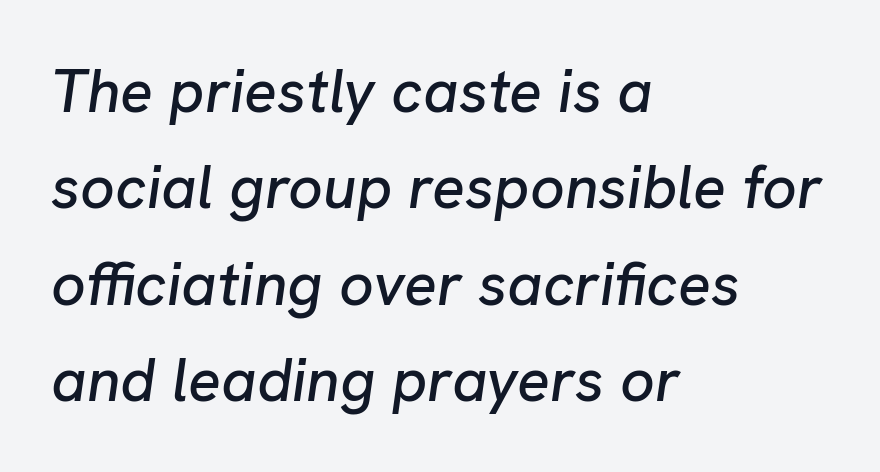
The passage shown is typed in a proportional face where columns would drift. The rendering keeps characters at their native spacing. The foot of each line stays bare and open. Does the lettering tilt? It does — this is italic. Regular leading. Compared with a centered layout, this one pins lines to the left instead.
